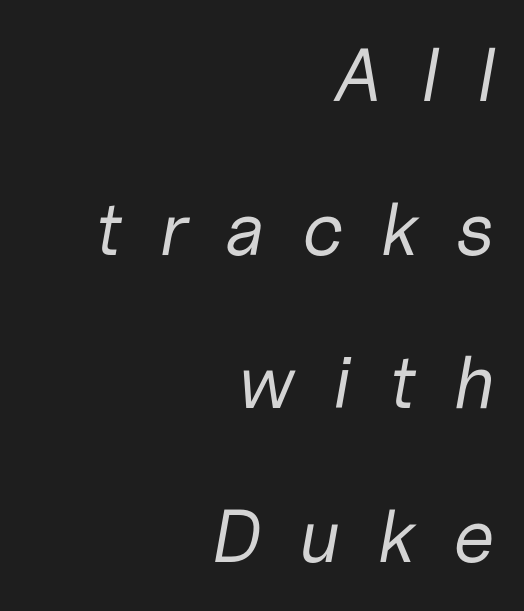
The rendering inserts visible extra space after every character. Looks like regular typesetting: each glyph gets only the width it needs. The lines are spread far apart with generous leading. The ragged edge is on the left, which tells us the setting is flush right. No letter is thick-stroked: the sample isn't bold. Every character sits at an angle, as italics do.
